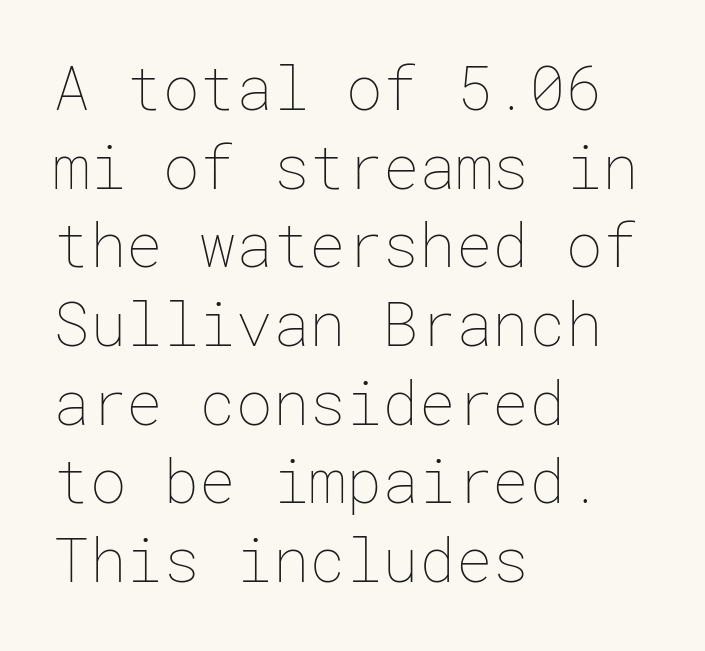
The letters stand straight up with perfectly vertical stems. The vertical gap from one line to the next is medium. This rendering features lettering with no underline. Standard letterfit; no display-style spreading of the glyphs. The paragraph has a hard left edge and a soft right edge. This reads as an unemphasized weight, regular at the heaviest.
